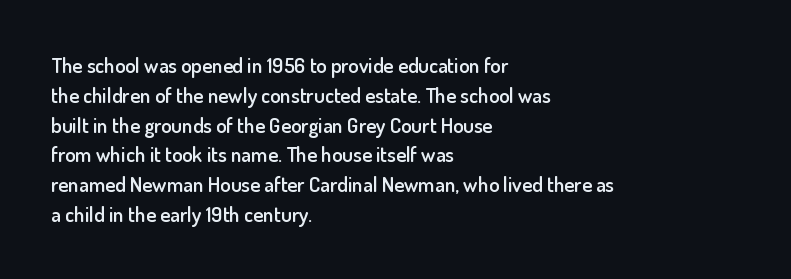
Q: Is the text bold? A: Semi-bold.
Q: Is the text italic (slanted)? A: No, it is upright.
Q: Is the text underlined? A: No.
Q: How is the paragraph aligned? A: Left-aligned.
Q: Is the spacing between letters normal or unusually wide? A: Normal.
Q: Is the spacing between lines tight, normal or loose? A: Normal.
